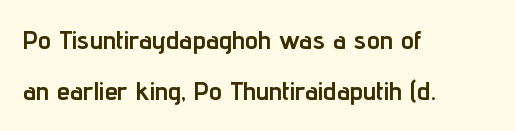
{"italic": "no", "bold": "yes", "underline": "no", "align": "left", "line_spacing": "loose", "line_spacing_ratio": 1.98, "letter_spacing": "normal", "letter_spacing_em": 0.0, "glyph_px": 26}
